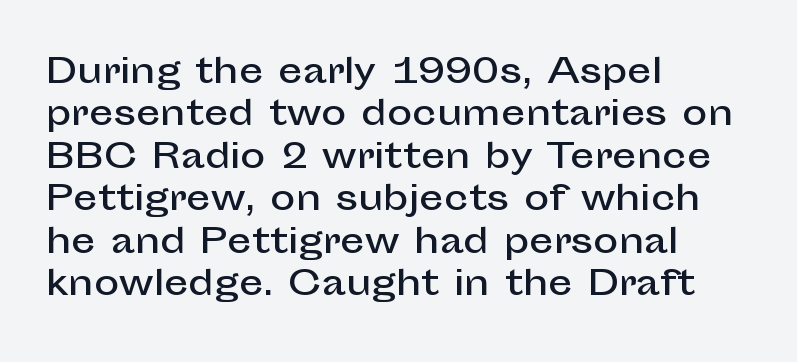
Q: Is the text italic (slanted)? A: No, it is upright.
Q: Is the typeface a serif or a sans-serif typeface? A: Sans-serif.
Q: Is the text underlined? A: No.
Q: How is the paragraph aligned? A: Left-aligned.
Q: Is the spacing between letters normal or unusually wide? A: Normal.
Q: Is the spacing between lines tight, normal or loose? A: Normal.
Q: Width (condensed, normal, or wide)? A: Normal.
Q: Stroke contrast? A: Low.
Q: x-height? A: Medium.
Q: Monospaced? A: No.
